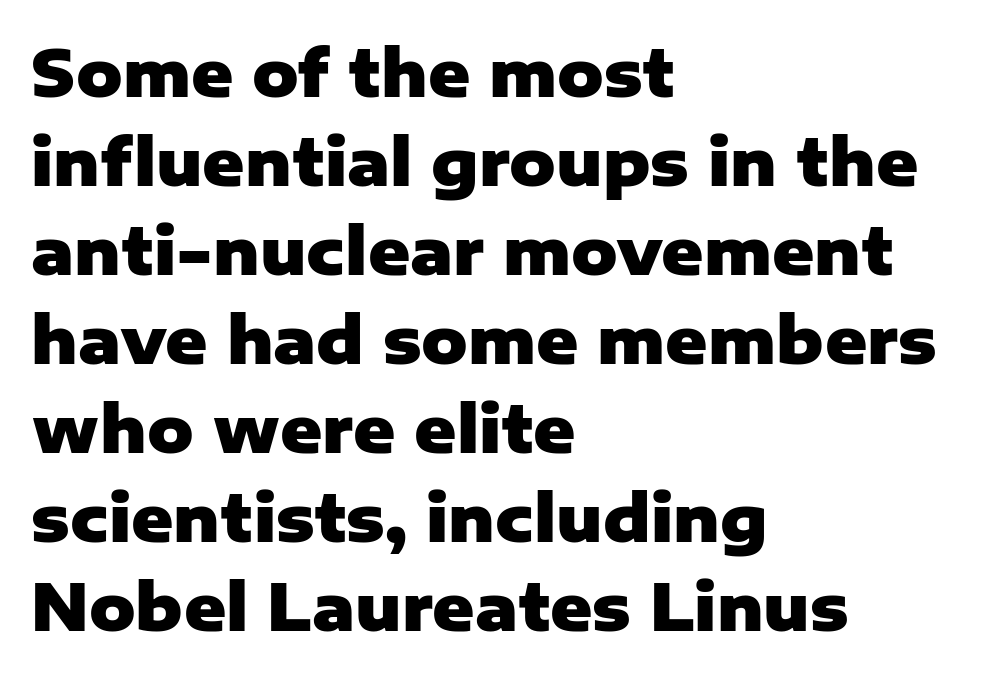
Descender tails drop into unmarked territory. Character widths vary here, with narrow letters taking less room than wide ones. In CSS terms this would be text-align: left. Each letter's strokes conclude bluntly, with no projecting serifs.
